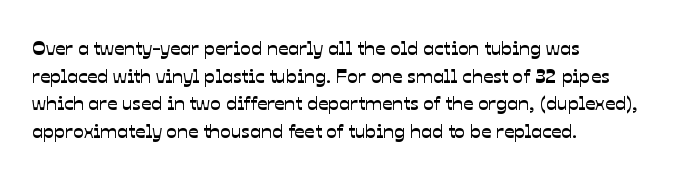
The baseline area is clear. Does extra space separate the letters? No, they use regular spacing. The passage is arranged the way most books set body copy — flush left. Honestly, the row spacing looks completely unremarkable.
